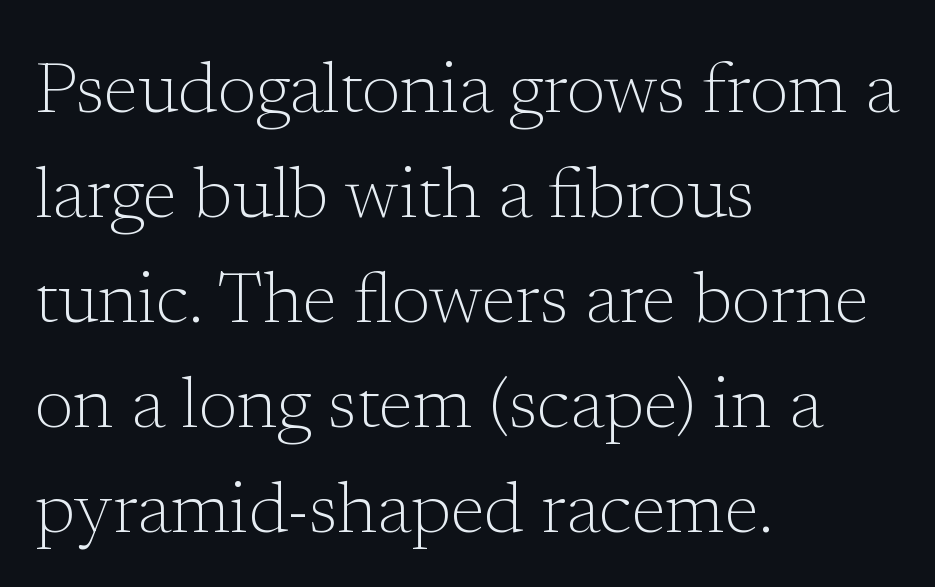
Underlining? Definitely not there. Is the type heavy? It reads as light-to-regular instead. Compared with typical body copy, the letter spacing here is the same. A typesetter would call this leading conventional body-copy spacing.
